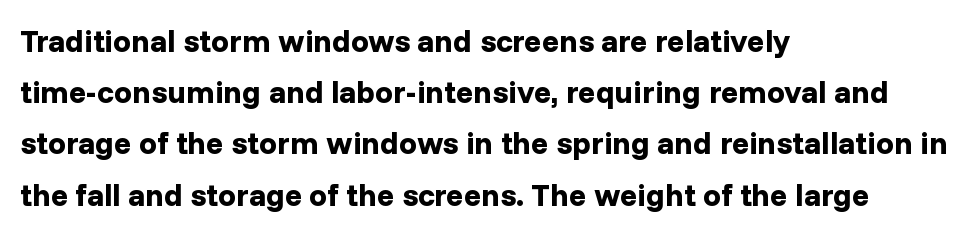
You could not count columns in this text — the font is proportionally spaced. The paragraph shown leans on its left margin. Only glyphs here, with clear space below each row. Is the letter spacing exaggerated? No — it looks like the ordinary default. Students, this is bold: see how much ink each stroke carries. Are there feet on the stems? There aren't — it's a sans.
